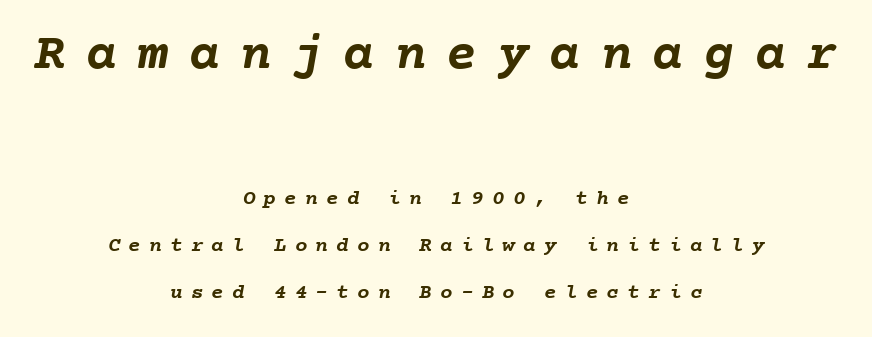
Is there much room between lines? Yes — plenty of vertical air separates them. Decoration check: the copy has no underline. Is the type bold? Yes — the strokes are clearly thick and heavy. Compared with a flush-left layout, this one balances lines on the center instead.
